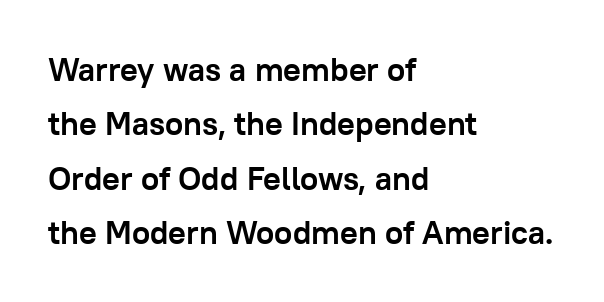
The image shows 33 px semibold sans-serif type, upright; set left-aligned, normal line spacing (1.65x), normal letter spacing, not underlined; low stroke contrast and a medium x-height.
